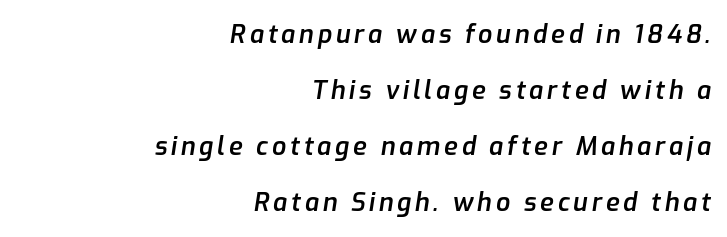
The image shows 25 px text type, italic (leaning right); set right-aligned, loose line spacing (2.24x), not underlined.
